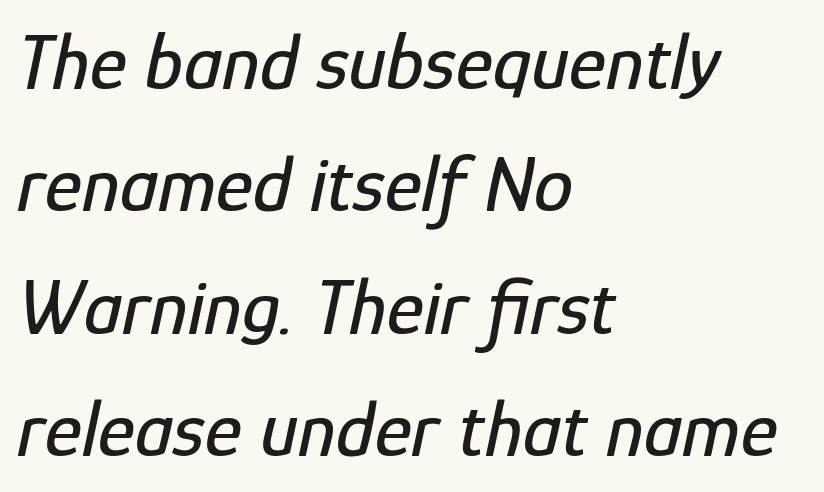
The image shows 79 px condensed type, italic (leaning right); set left-aligned, normal line spacing (1.55x), normal letter spacing, not underlined; low stroke contrast and a medium x-height.
